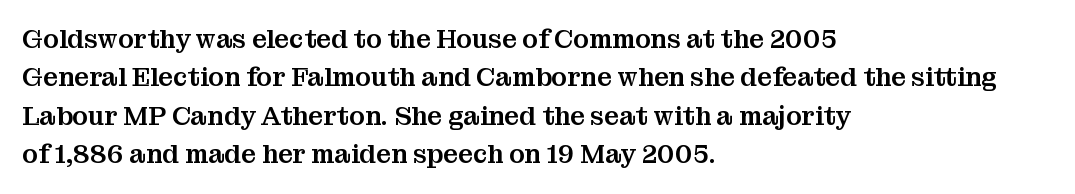
{"italic": "no", "underline": "no", "align": "left", "line_spacing": "normal", "line_spacing_ratio": 1.48, "letter_spacing": "normal", "letter_spacing_em": 0.0, "glyph_px": 26}
